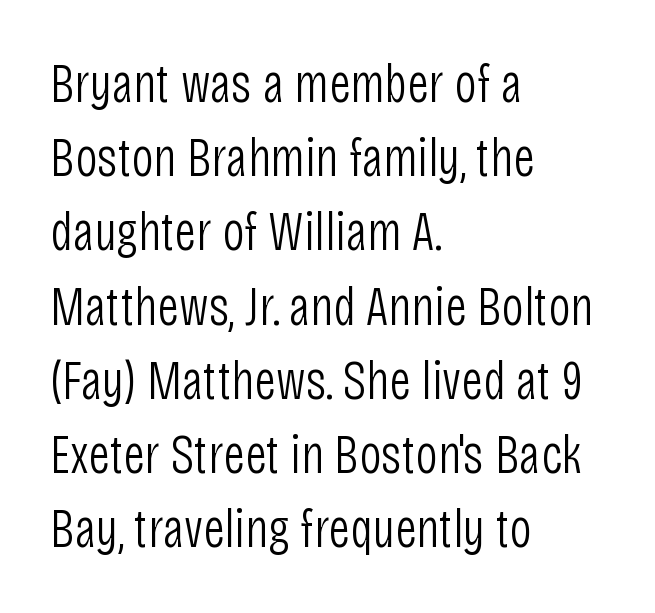
{"serif": "no", "italic": "no", "bold": "no", "weight": "light", "width": "condensed", "stroke_contrast": "low", "x_height": "large", "monospaced": "no", "underline": "no", "align": "left", "line_spacing": "normal", "line_spacing_ratio": 1.35, "letter_spacing": "normal", "letter_spacing_em": 0.0, "glyph_px": 55}
